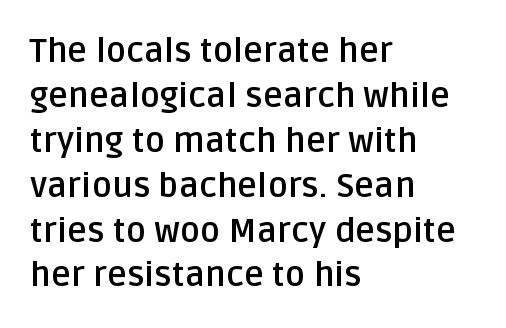
Q: Is the text bold? A: Yes.
Q: Is the text italic (slanted)? A: No, it is upright.
Q: Is the typeface a serif or a sans-serif typeface? A: Sans-serif.
Q: Is the text underlined? A: No.
Q: How is the paragraph aligned? A: Left-aligned.
Q: Is the spacing between letters normal or unusually wide? A: Normal.
Q: Is the spacing between lines tight, normal or loose? A: Normal.
Q: Width (condensed, normal, or wide)? A: Normal.
Q: Stroke contrast? A: Low.
Q: x-height? A: Large.
Q: Monospaced? A: No.
